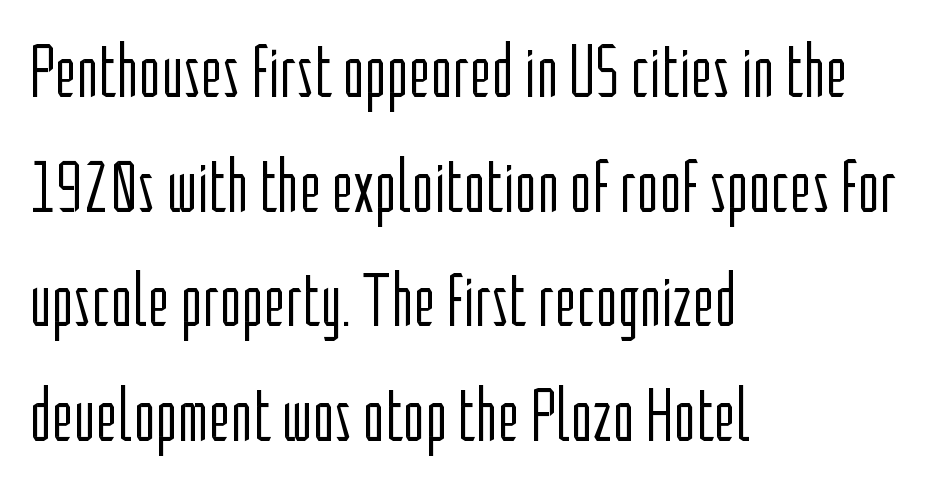
A student would call this left alignment; a typographer would say flush left, rag right. Unlike italic type, these characters show no tilt at all. The characters display no serif detailing; their extremities are plain. Leading: standard. These lines are rendered in a variable-pitch font. The tracking reads as untouched default to a designer's eye.
